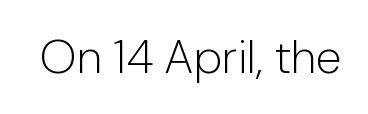
The image shows 47 px light sans-serif type, upright; set normal letter spacing, not underlined; low stroke contrast and a medium x-height.
